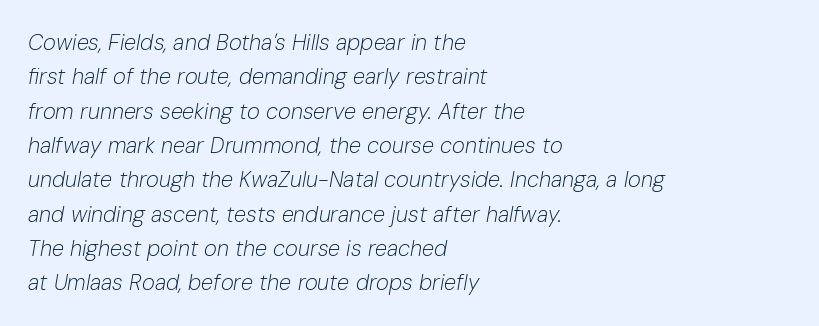
{"italic": "yes", "lean": "right", "slant_degrees": 10, "bold": "no", "underline": "no", "align": "left", "line_spacing": "normal", "line_spacing_ratio": 1.56, "letter_spacing": "normal", "letter_spacing_em": 0.0, "glyph_px": 22}
